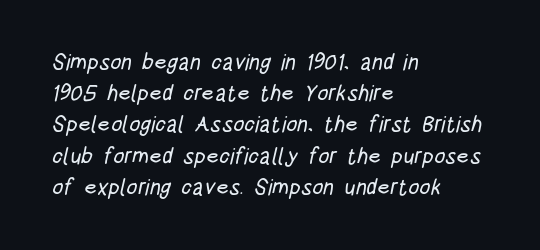
Q: Is the text underlined? A: No.
Q: How is the paragraph aligned? A: Left-aligned.
Q: Is the spacing between letters normal or unusually wide? A: Normal.
Q: Is the spacing between lines tight, normal or loose? A: Normal.
